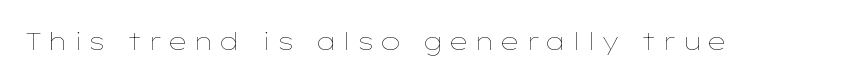
Any mark beneath the type? The region is blank. A light-to-regular cut is what we see here. Does extra space separate the letters? Yes, quite a lot of it. The lettering holds an erect, upright posture throughout.
